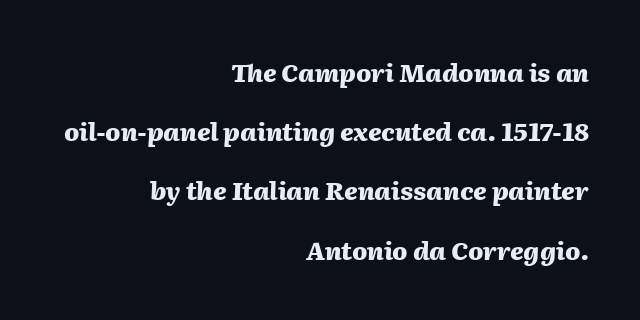
The image shows 25 px bold type, italic (leaning right); set right-aligned, loose line spacing (2.37x), normal letter spacing, not underlined.
